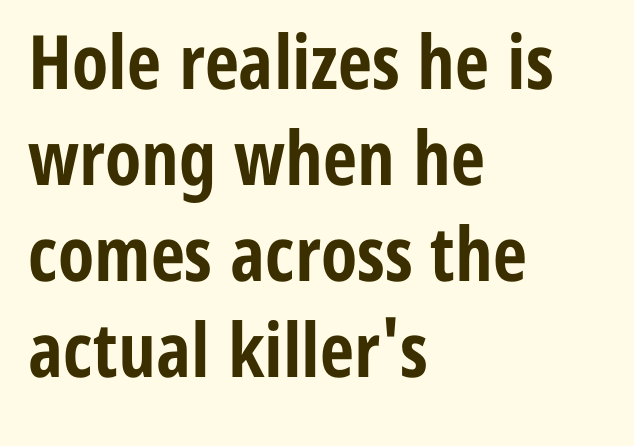
{"serif": "no", "italic": "no", "bold": "yes", "weight": "bold", "width": "condensed", "stroke_contrast": "low", "x_height": "medium", "monospaced": "no", "underline": "no", "align": "left", "line_spacing": "normal", "line_spacing_ratio": 1.28, "letter_spacing": "normal", "letter_spacing_em": 0.0, "glyph_px": 75}
